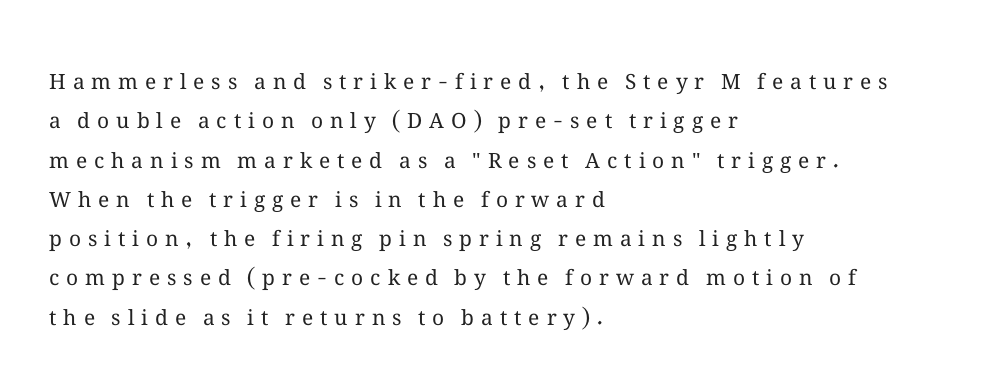
The image shows 21 px text type, upright; set left-aligned, line spacing 1.87x, unusually wide letter spacing (+0.33 em), not underlined.
